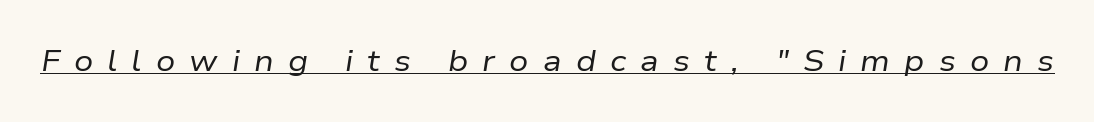
The face used here is proportionally spaced, like ordinary book or web type. Here the glyphs are tracked loosely, breaking word shapes into spaced letters. Think standard paragraph weight, or any step lighter than that. Yep, that's italic — everything's leaning. The rendered words wear a rule along their underside.
